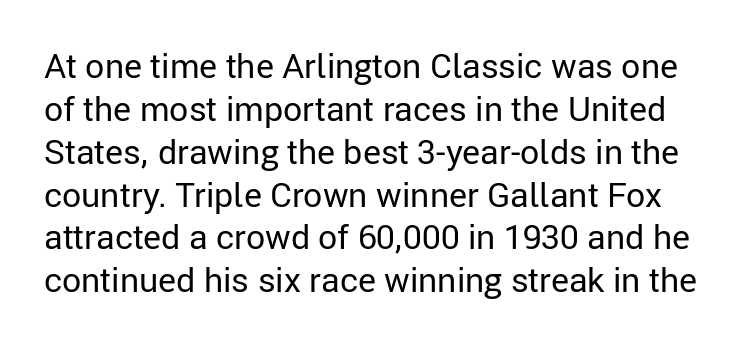
The image shows 34 px regular-weight sans-serif type, upright; set normal line spacing (1.26x), normal letter spacing, not underlined; low stroke contrast and a medium x-height.
